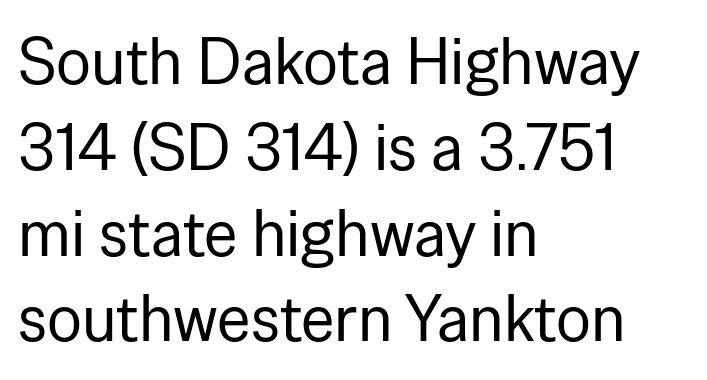
{"serif": "no", "italic": "no", "bold": "no", "weight": "regular", "width": "normal", "stroke_contrast": "low", "x_height": "medium", "monospaced": "no", "underline": "no", "align": "left", "line_spacing": "normal", "line_spacing_ratio": 1.32, "letter_spacing": "normal", "letter_spacing_em": 0.0, "glyph_px": 65}
